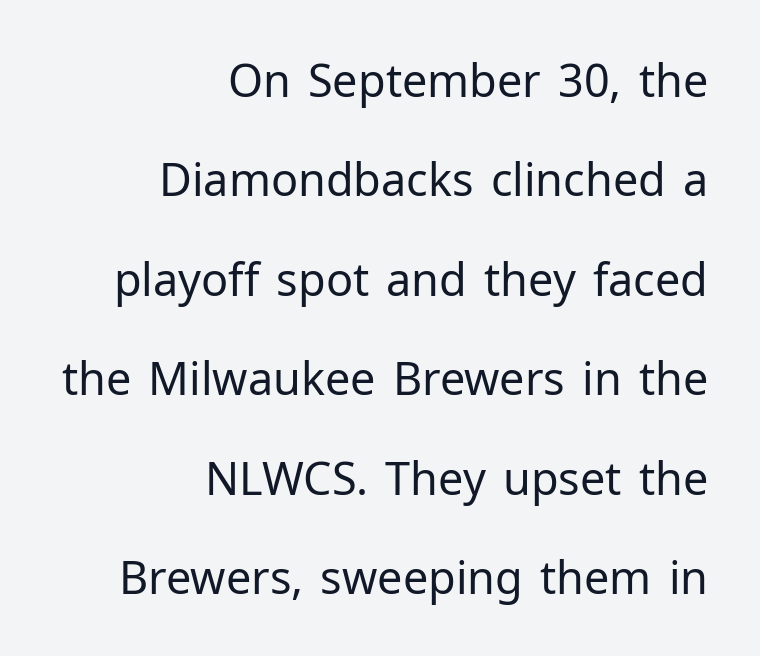
The image shows 45 px regular-weight sans-serif type, upright; set right-aligned, loose line spacing (2.21x), normal letter spacing, not underlined; low stroke contrast and a medium x-height.
